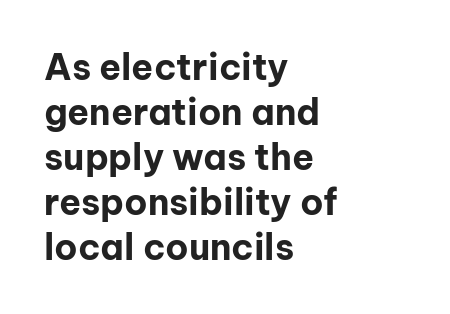
{"serif": "no", "italic": "no", "bold": "yes", "weight": "bold", "width": "normal", "stroke_contrast": "low", "x_height": "medium", "monospaced": "no", "underline": "no", "align": "left", "line_spacing": "normal", "line_spacing_ratio": 1.25, "letter_spacing": "normal", "letter_spacing_em": 0.0, "glyph_px": 36}
